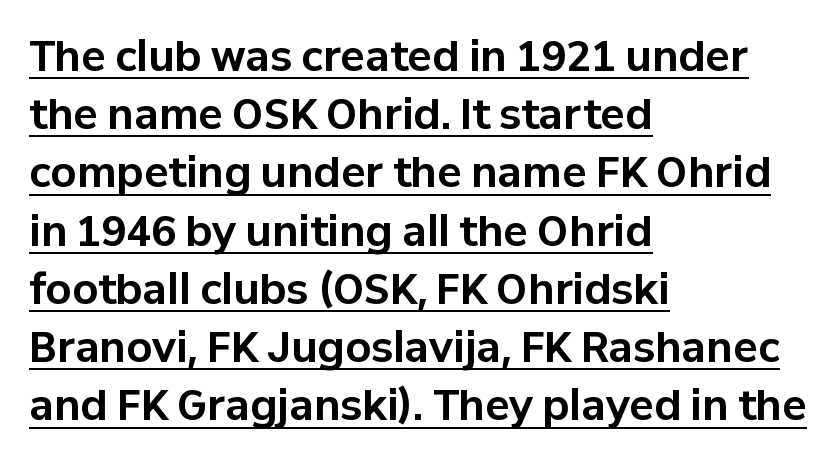
The image shows 41 px bold sans-serif type, upright; set left-aligned, normal line spacing (1.42x), normal letter spacing, underlined; low stroke contrast and a medium x-height.
